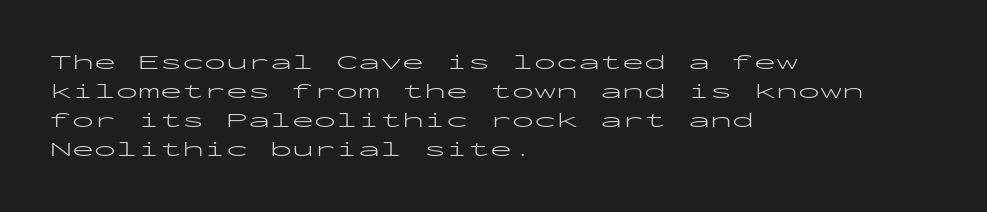
The image shows 22 px text type, upright; set left-aligned, normal line spacing (1.32x), normal letter spacing, not underlined.
